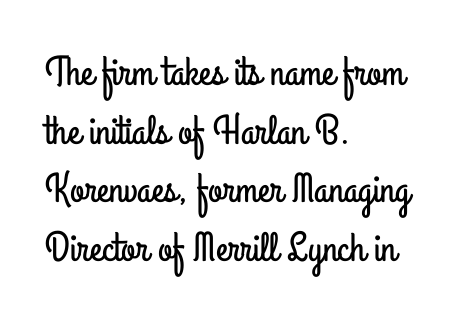
{"serif": "no", "italic": "no", "width": "condensed", "stroke_contrast": "low", "x_height": "small", "monospaced": "no", "underline": "no", "align": "left", "line_spacing": "normal", "line_spacing_ratio": 1.43, "letter_spacing": "normal", "letter_spacing_em": 0.0, "glyph_px": 41}
